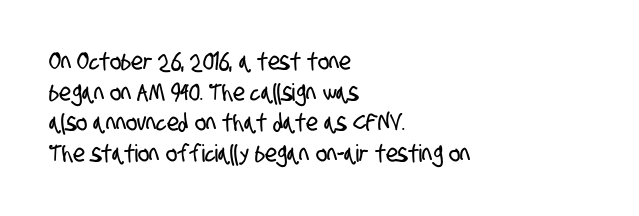
Q: Is the text underlined? A: No.
Q: How is the paragraph aligned? A: Left-aligned.
Q: Is the spacing between letters normal or unusually wide? A: Normal.
Q: Is the spacing between lines tight, normal or loose? A: Normal.
